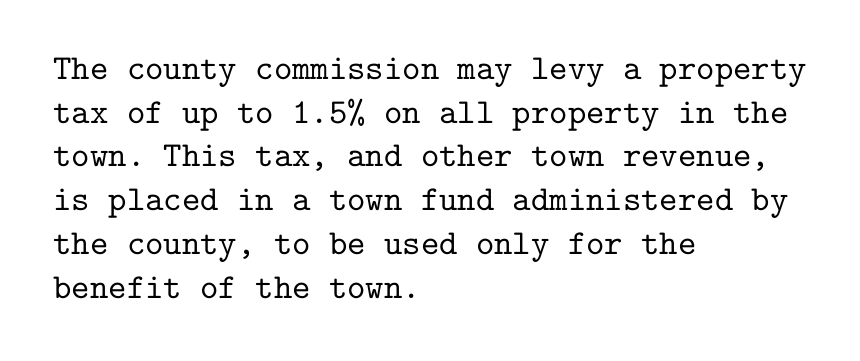
Monospaced: the letters line up in strict vertical columns. A typesetter would label this face a serif. Clear beneath every line of the passage. The passage shown stacks its lines at a standard gap. Each word holds together tightly as a unit, with standard inter-letter gaps.
